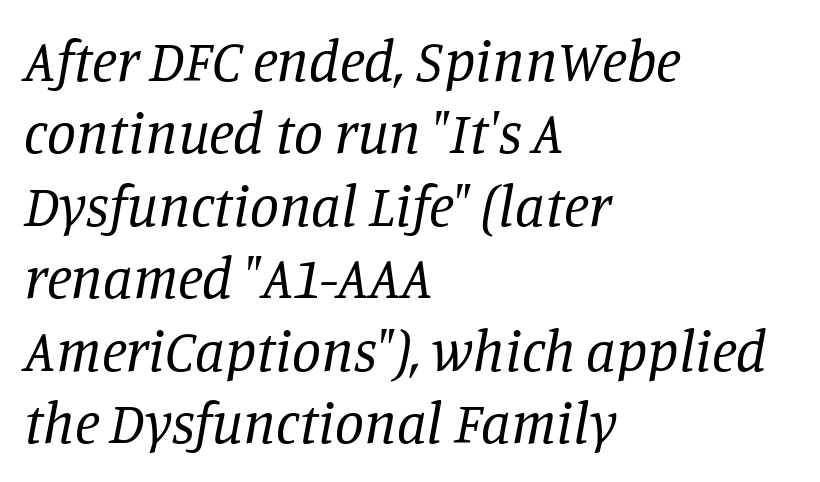
{"serif": "yes", "italic": "yes", "lean": "right", "slant_degrees": 11, "bold": "no", "weight": "regular", "width": "normal", "stroke_contrast": "low", "x_height": "large", "monospaced": "no", "underline": "no", "align": "left", "line_spacing": "normal", "line_spacing_ratio": 1.25, "letter_spacing": "normal", "letter_spacing_em": 0.0, "glyph_px": 58}
